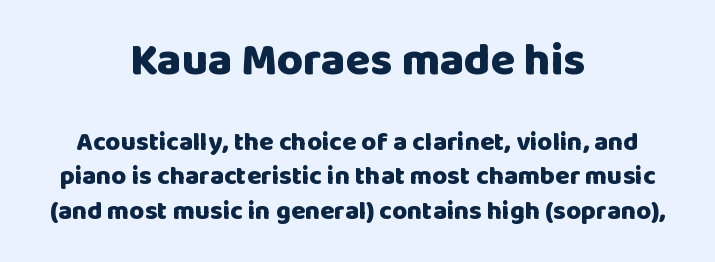
{"serif": "no", "italic": "no", "bold": "yes", "weight": "heavy", "width": "normal", "stroke_contrast": "low", "x_height": "large", "monospaced": "no", "underline": "no", "align": "center", "line_spacing": "normal", "line_spacing_ratio": 1.33, "letter_spacing": "normal", "letter_spacing_em": 0.0, "larger_block": "first", "size_ratio": 1.73, "glyph_px": 45}
